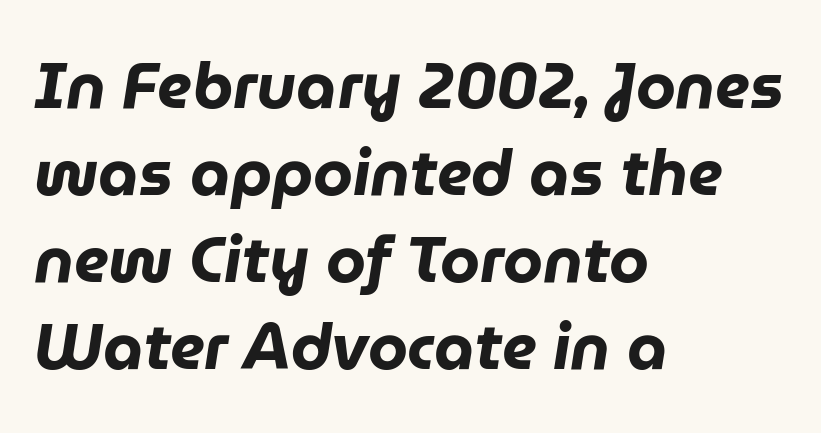
The image shows 64 px heavy type, italic (leaning right); set left-aligned, normal line spacing (1.36x), normal letter spacing, not underlined; low stroke contrast and a medium x-height.
